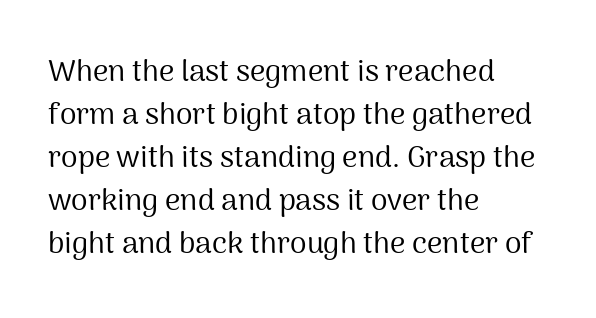
No italicization has been applied; the sample stays upright. The letterforms sit at book weight or below. Inter-character spacing is left at the font's built-in metrics. Spacing verdict: proportional, widths tailored to each character. Each letter's strokes conclude bluntly, with no projecting serifs.
